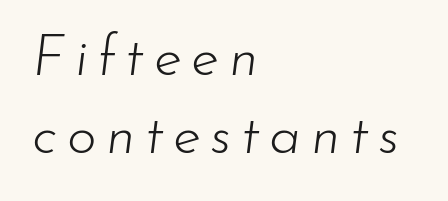
Q: Is the text bold? A: No.
Q: Is the text italic (slanted)? A: Yes, it leans right by about 7 degrees.
Q: Is the text underlined? A: No.
Q: How is the paragraph aligned? A: Left-aligned.
Q: Is the spacing between lines tight, normal or loose? A: Normal.
Q: Width (condensed, normal, or wide)? A: Normal.
Q: Stroke contrast? A: Low.
Q: x-height? A: Small.
Q: Monospaced? A: No.
